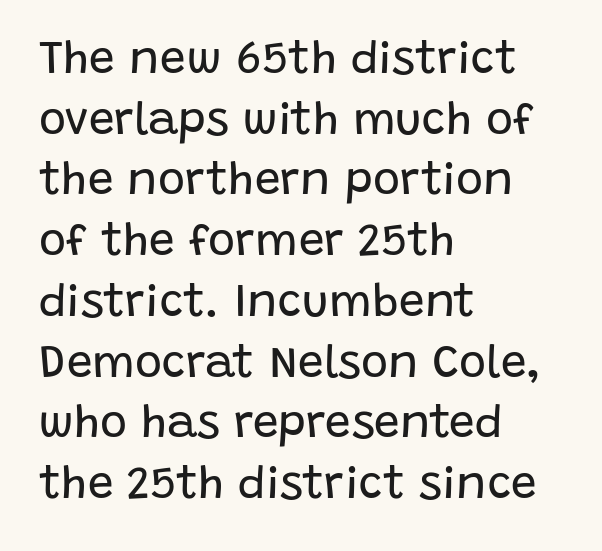
The typeface chosen for these lines omits serifs. Weight: regular or lighter. Has an underline been added? It has not. The block of text has a typical density, with ordinary space between rows. Rendered with straight, roman letterforms.
